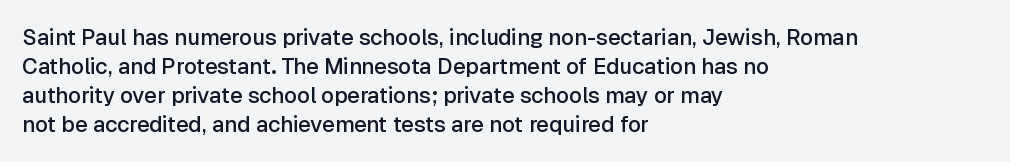
The image shows 22 px text type, upright; set left-aligned, normal line spacing (1.32x), normal letter spacing, not underlined.
